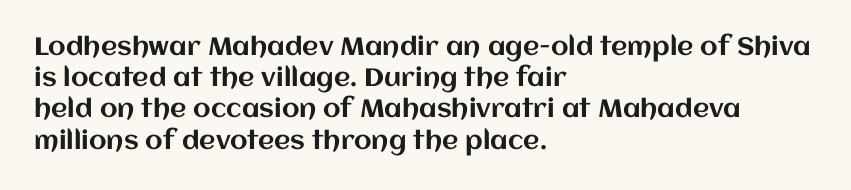
Q: Is the text italic (slanted)? A: No, it is upright.
Q: Is the text underlined? A: No.
Q: How is the paragraph aligned? A: Left-aligned.
Q: Is the spacing between letters normal or unusually wide? A: Normal.
Q: Is the spacing between lines tight, normal or loose? A: Normal.
